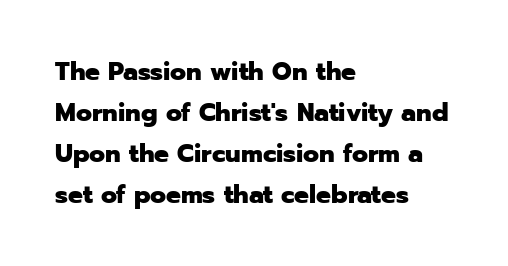
Standard letterfit; no display-style spreading of the glyphs. Compared with typical paragraphs, the rows here are spaced about the same. A bare baseline throughout the passage. Every stem runs plumb, perpendicular to the baseline. The typesetter chose a ragged-right arrangement here. The font is running at its bold setting.
